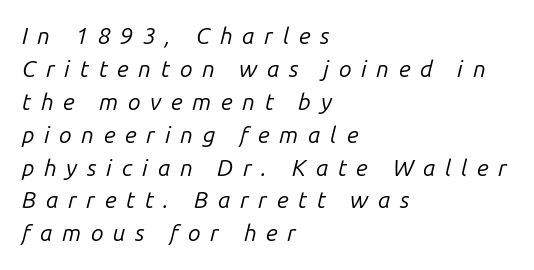
The image shows 23 px text type, italic (leaning right); set left-aligned, normal line spacing (1.43x), unusually wide letter spacing (+0.42 em), not underlined.
